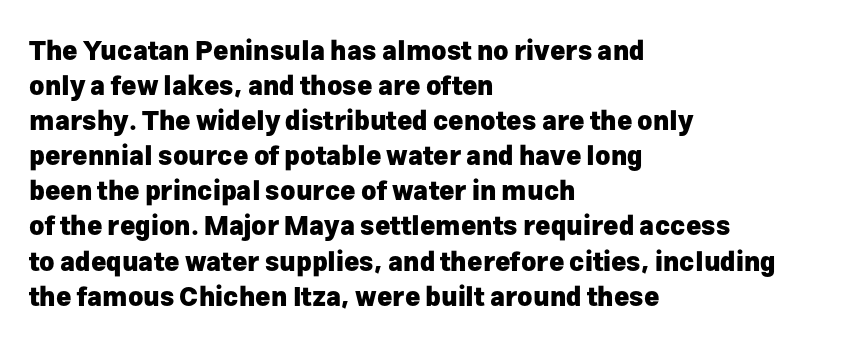
Q: Is the text bold? A: Yes.
Q: Is the text italic (slanted)? A: No, it is upright.
Q: Is the text underlined? A: No.
Q: How is the paragraph aligned? A: Left-aligned.
Q: Is the spacing between letters normal or unusually wide? A: Normal.
Q: Is the spacing between lines tight, normal or loose? A: Normal.
